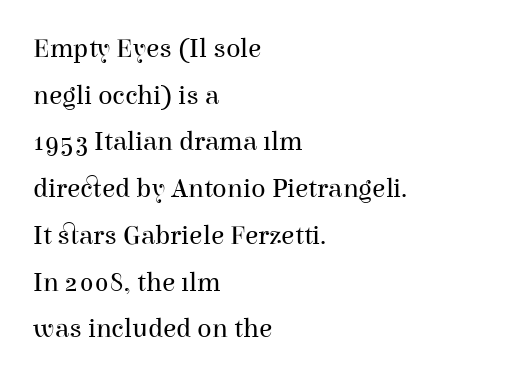
Any mark beneath the type? The region is blank. Default kerning and tracking; the words read as compact shapes. Layout note: lines flush left. No italicization has been applied; the sample stays upright.
